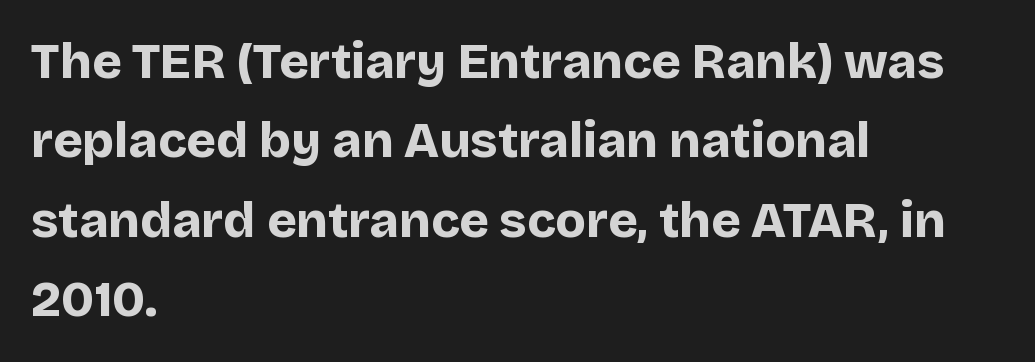
Q: Is the text bold? A: Yes.
Q: Is the text italic (slanted)? A: No, it is upright.
Q: Is the typeface a serif or a sans-serif typeface? A: Sans-serif.
Q: Is the text underlined? A: No.
Q: How is the paragraph aligned? A: Left-aligned.
Q: Is the spacing between letters normal or unusually wide? A: Normal.
Q: Is the spacing between lines tight, normal or loose? A: Normal.
Q: Width (condensed, normal, or wide)? A: Normal.
Q: Stroke contrast? A: Low.
Q: x-height? A: Large.
Q: Monospaced? A: No.
